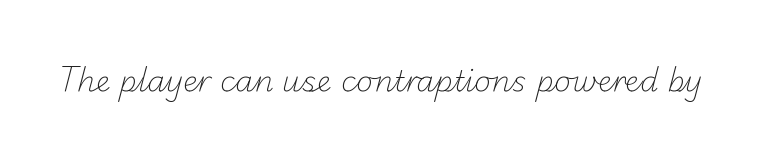
Q: Is the text bold? A: No.
Q: Is the typeface a serif or a sans-serif typeface? A: Sans-serif.
Q: Is the text underlined? A: No.
Q: Is the spacing between letters normal or unusually wide? A: Normal.
Q: Width (condensed, normal, or wide)? A: Normal.
Q: Stroke contrast? A: Low.
Q: x-height? A: Small.
Q: Monospaced? A: No.
